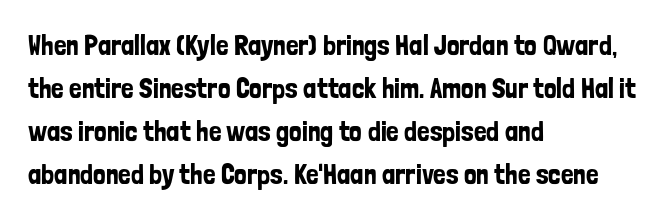
Each letter keeps its own natural width here, so spacing adapts to shape. The gaps between neighbouring characters are ordinary and unremarkable. The strip under each line holds only bare page. These lines stack with their left ends in a neat column. The face used here is a sans, in the tradition of grotesques and geometrics.
